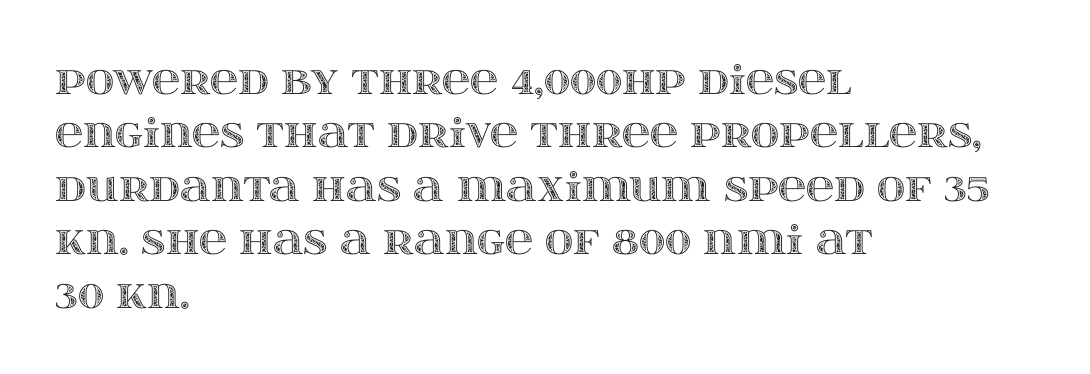
{"italic": "no", "width": "wide", "x_height": "large", "monospaced": "no", "underline": "no", "align": "left", "line_spacing": "normal", "line_spacing_ratio": 1.37, "letter_spacing": "normal", "letter_spacing_em": 0.0, "glyph_px": 39}
